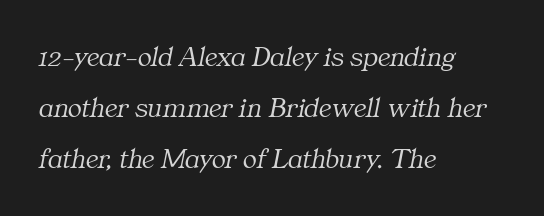
Q: Is the text bold? A: No.
Q: Is the text italic (slanted)? A: Yes, it leans right by about 11 degrees.
Q: Is the typeface a serif or a sans-serif typeface? A: Serif.
Q: Is the text underlined? A: No.
Q: How is the paragraph aligned? A: Left-aligned.
Q: Is the spacing between letters normal or unusually wide? A: Normal.
Q: Width (condensed, normal, or wide)? A: Normal.
Q: Stroke contrast? A: Medium.
Q: x-height? A: Medium.
Q: Monospaced? A: No.
